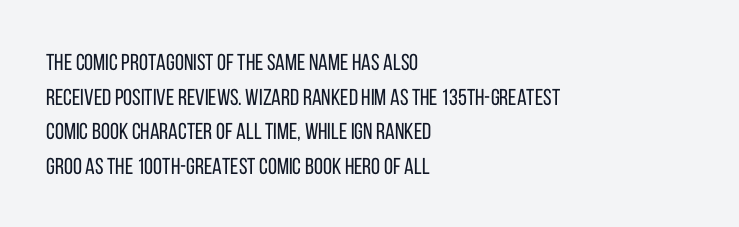
The image shows 23 px text type, upright; set left-aligned, normal line spacing (1.51x), normal letter spacing, not underlined.
